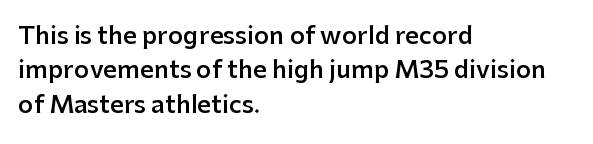
{"italic": "no", "bold": "semi", "underline": "no", "align": "left", "line_spacing": "normal", "line_spacing_ratio": 1.43, "letter_spacing": "normal", "letter_spacing_em": 0.0, "glyph_px": 24}
